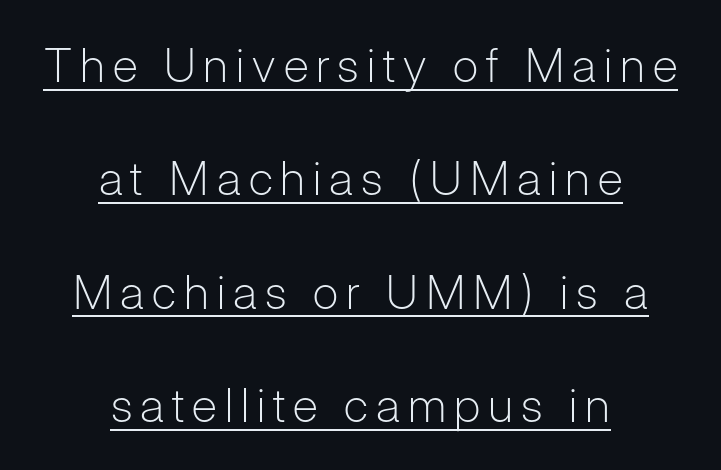
Each stroke keeps to a modest, everyday thickness or less. These characters rest on top of a visible drawn line. Alignment: centered. Serifs: no, the terminals of the letterforms are clean. If you measured baseline to baseline, you'd find a long distance. The rendering uses natural spacing where letterforms have individual widths.
